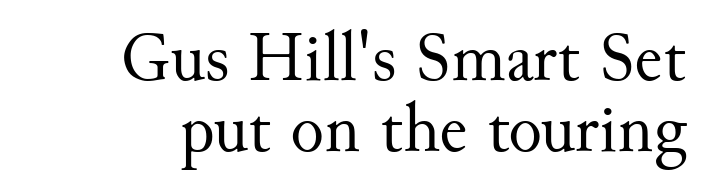
Varying glyph widths throughout — classic text-font behaviour. Posture: vertical. The designer dialed line spacing down below the default. Bold? No — there's no thickening of the strokes. Observe the ordinary spacing: letters are neighbours, not strangers. Are there feet on the stems? There are — it's a serif.
